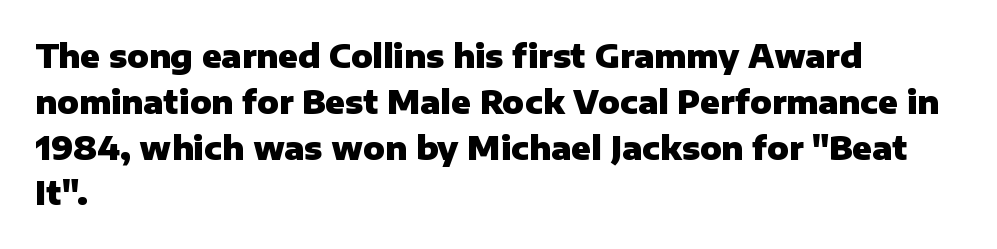
Q: Is the text bold? A: Yes.
Q: Is the text italic (slanted)? A: No, it is upright.
Q: Is the typeface a serif or a sans-serif typeface? A: Sans-serif.
Q: Is the text underlined? A: No.
Q: How is the paragraph aligned? A: Left-aligned.
Q: Is the spacing between letters normal or unusually wide? A: Normal.
Q: Is the spacing between lines tight, normal or loose? A: Normal.
Q: Width (condensed, normal, or wide)? A: Normal.
Q: Stroke contrast? A: Low.
Q: x-height? A: Medium.
Q: Monospaced? A: No.
